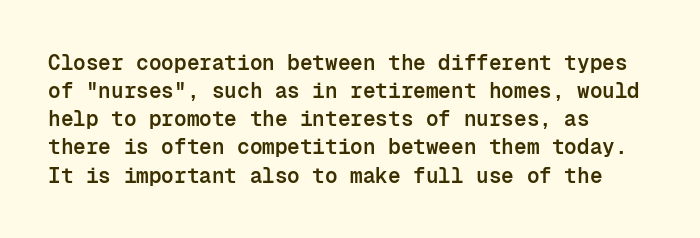
The image shows 21 px text type, upright; set left-aligned, normal line spacing (1.34x), normal letter spacing, not underlined.
